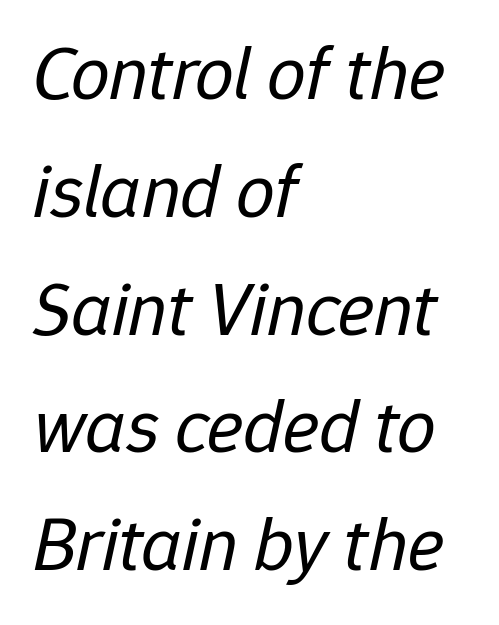
Regular leading. Unmarked baselines from the first word to the last. The glyphs look as if they've been sheared to an angle. The line texture is even and compact thanks to regular tracking. Is the type heavy? It reads as light-to-regular instead. Horizontally, the lines are justified to the leading edge only.
